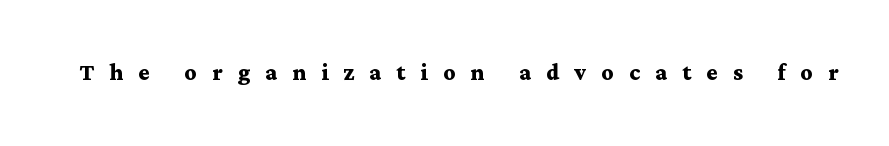
Characters remain perfectly vertical along every line. This sample uses a serif face. Caption: bold face, heavy strokes. Each letter keeps its own natural width here, so spacing adapts to shape.
